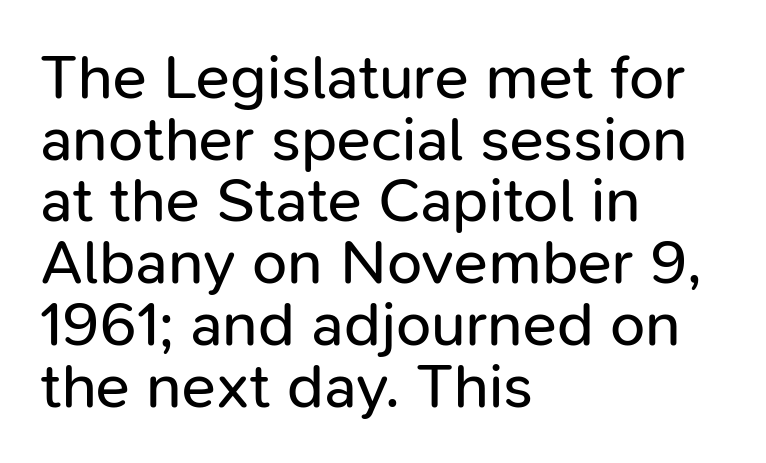
Q: Is the text bold? A: No.
Q: Is the text italic (slanted)? A: No, it is upright.
Q: Is the typeface a serif or a sans-serif typeface? A: Sans-serif.
Q: Is the text underlined? A: No.
Q: How is the paragraph aligned? A: Left-aligned.
Q: Is the spacing between letters normal or unusually wide? A: Normal.
Q: Is the spacing between lines tight, normal or loose? A: Tight.
Q: Width (condensed, normal, or wide)? A: Normal.
Q: Stroke contrast? A: Low.
Q: x-height? A: Medium.
Q: Monospaced? A: No.
